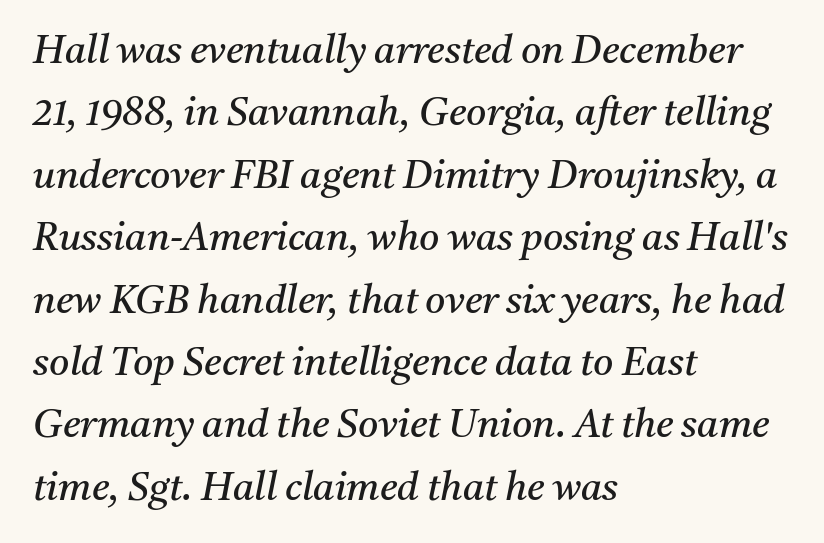
Q: Is the text bold? A: No.
Q: Is the text italic (slanted)? A: Yes, it leans right by about 11 degrees.
Q: Is the typeface a serif or a sans-serif typeface? A: Serif.
Q: Is the text underlined? A: No.
Q: How is the paragraph aligned? A: Left-aligned.
Q: Is the spacing between letters normal or unusually wide? A: Normal.
Q: Is the spacing between lines tight, normal or loose? A: Normal.
Q: Width (condensed, normal, or wide)? A: Normal.
Q: Stroke contrast? A: Medium.
Q: x-height? A: Medium.
Q: Monospaced? A: No.
